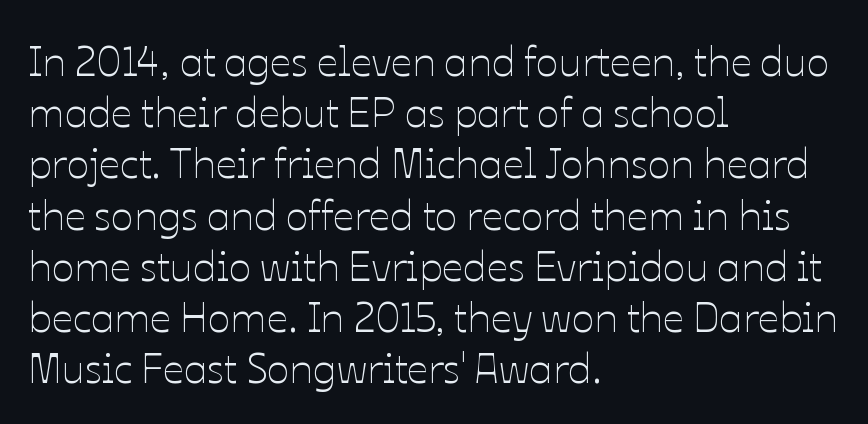
Q: Is the text bold? A: No.
Q: Is the text italic (slanted)? A: No, it is upright.
Q: Is the text underlined? A: No.
Q: How is the paragraph aligned? A: Left-aligned.
Q: Is the spacing between letters normal or unusually wide? A: Normal.
Q: Width (condensed, normal, or wide)? A: Normal.
Q: Stroke contrast? A: Low.
Q: x-height? A: Medium.
Q: Monospaced? A: No.
